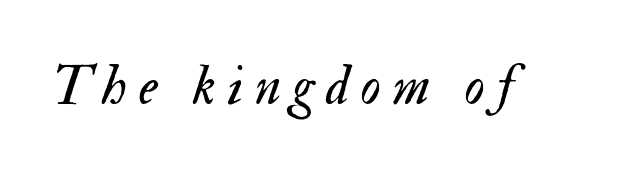
Q: Is the text bold? A: No.
Q: Is the text italic (slanted)? A: Yes, it leans right by about 17 degrees.
Q: Is the text underlined? A: No.
Q: Is the spacing between letters normal or unusually wide? A: Unusually wide.
Q: Width (condensed, normal, or wide)? A: Normal.
Q: Stroke contrast? A: Medium.
Q: x-height? A: Small.
Q: Monospaced? A: No.
